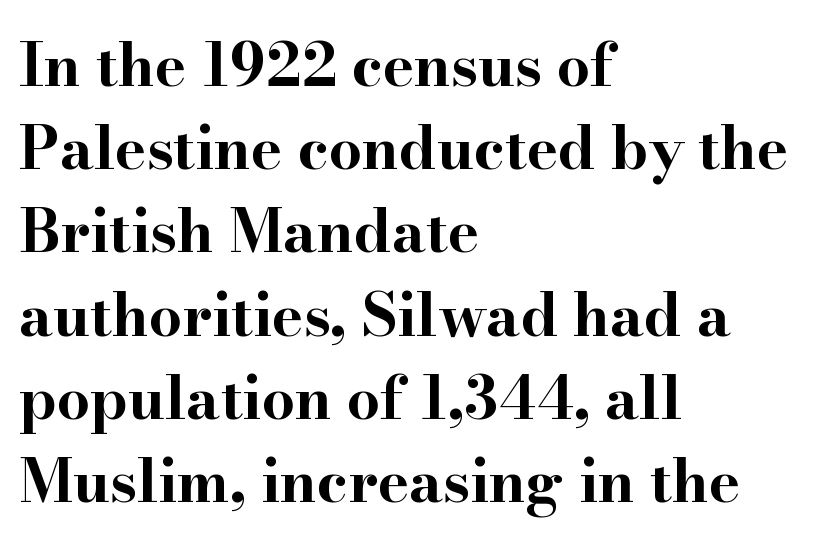
{"serif": "yes", "italic": "no", "bold": "yes", "weight": "bold", "width": "wide", "stroke_contrast": "high", "x_height": "small", "monospaced": "no", "underline": "no", "align": "left", "line_spacing": "normal", "line_spacing_ratio": 1.41, "letter_spacing": "normal", "letter_spacing_em": 0.0, "glyph_px": 59}
